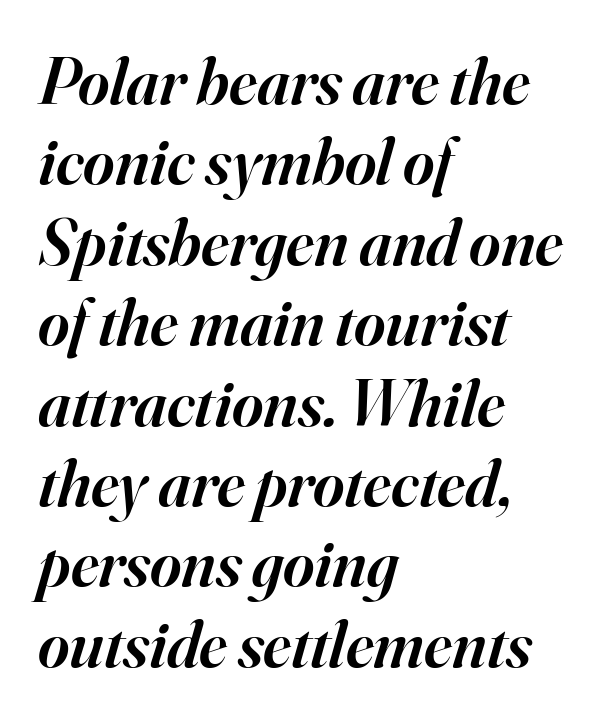
The image shows 67 px semibold serif type, italic (leaning right); set left-aligned, line spacing 1.2x, normal letter spacing, not underlined; high stroke contrast and a small x-height.
